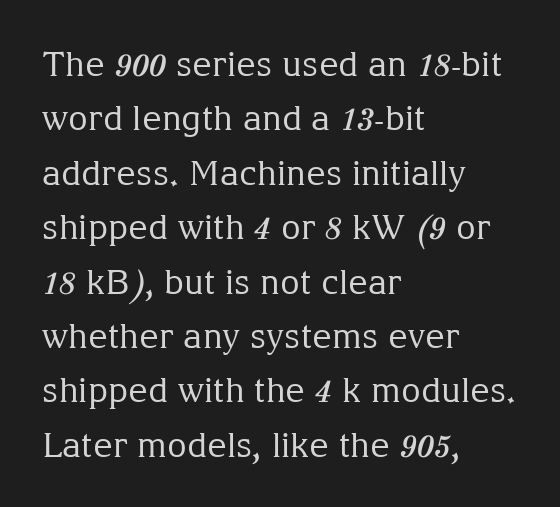
Q: Is the text bold? A: No.
Q: Is the text italic (slanted)? A: No, it is upright.
Q: Is the typeface a serif or a sans-serif typeface? A: Serif.
Q: Is the text underlined? A: No.
Q: How is the paragraph aligned? A: Left-aligned.
Q: Is the spacing between letters normal or unusually wide? A: Normal.
Q: Is the spacing between lines tight, normal or loose? A: Normal.
Q: Width (condensed, normal, or wide)? A: Normal.
Q: Stroke contrast? A: Medium.
Q: x-height? A: Medium.
Q: Monospaced? A: No.
